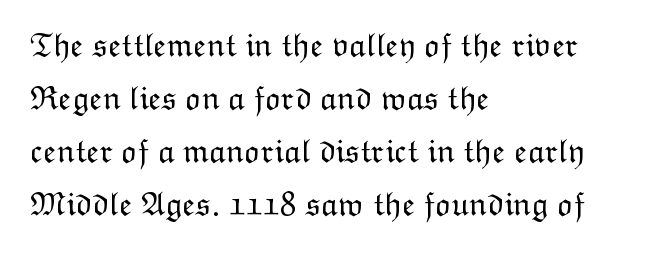
Q: Is the text bold? A: No.
Q: Is the text italic (slanted)? A: No, it is upright.
Q: Is the text underlined? A: No.
Q: How is the paragraph aligned? A: Left-aligned.
Q: Is the spacing between letters normal or unusually wide? A: Normal.
Q: Is the spacing between lines tight, normal or loose? A: Normal.
Q: Width (condensed, normal, or wide)? A: Normal.
Q: Stroke contrast? A: Low.
Q: x-height? A: Medium.
Q: Monospaced? A: No.
